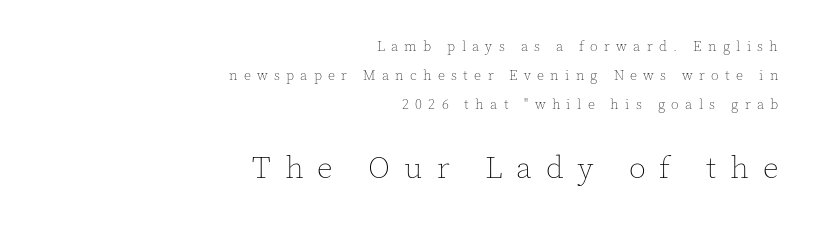
The image shows 31 px thin type, upright; set right-aligned, loose line spacing (2.06x), unusually wide letter spacing (+0.45 em), not underlined; the second (bottom) block is 2.21x larger; a medium x-height.
